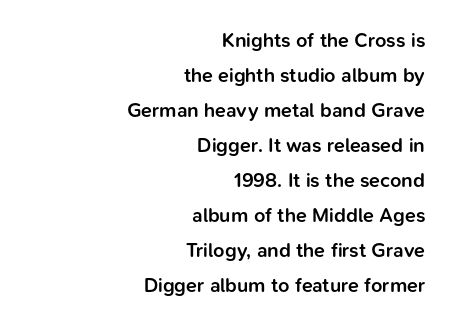
The image shows 20 px text type, upright; set right-aligned, line spacing 1.75x, normal letter spacing, not underlined.
